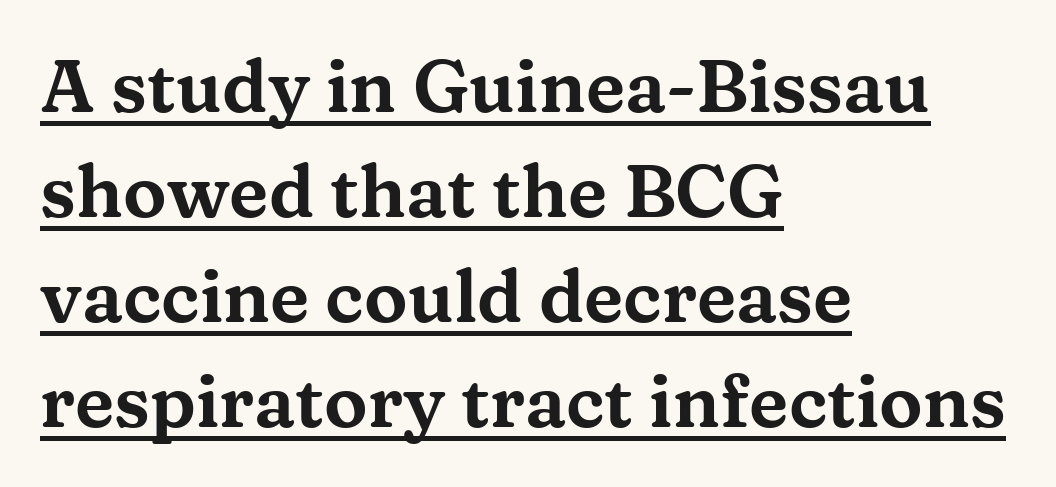
{"serif": "yes", "italic": "no", "width": "wide", "stroke_contrast": "medium", "x_height": "medium", "monospaced": "no", "underline": "yes", "align": "left", "line_spacing": "normal", "line_spacing_ratio": 1.44, "letter_spacing": "normal", "letter_spacing_em": 0.0, "glyph_px": 73}
